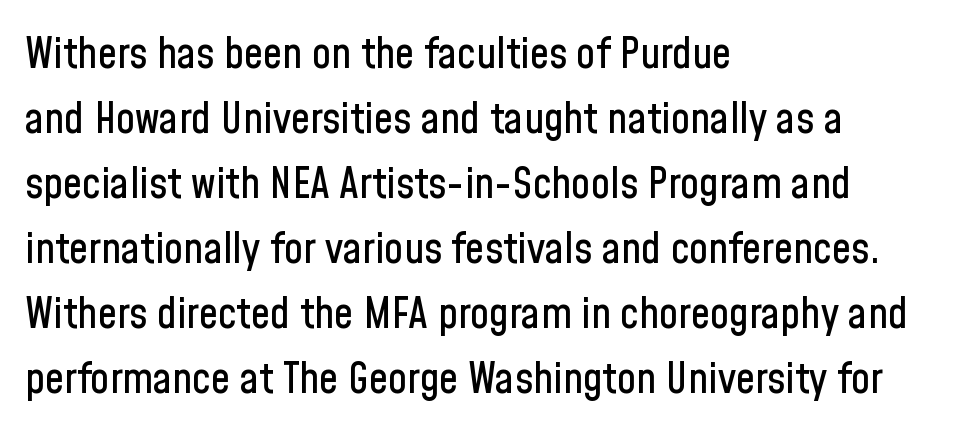
The glyphs in this specimen are sans serif. The face used here is proportionally spaced, like ordinary book or web type. Does the lettering tilt? It doesn't — this is upright. Has an underline been added? It has not. Each word holds together tightly as a unit, with standard inter-letter gaps. The rendering anchors every line to the left-hand side.
